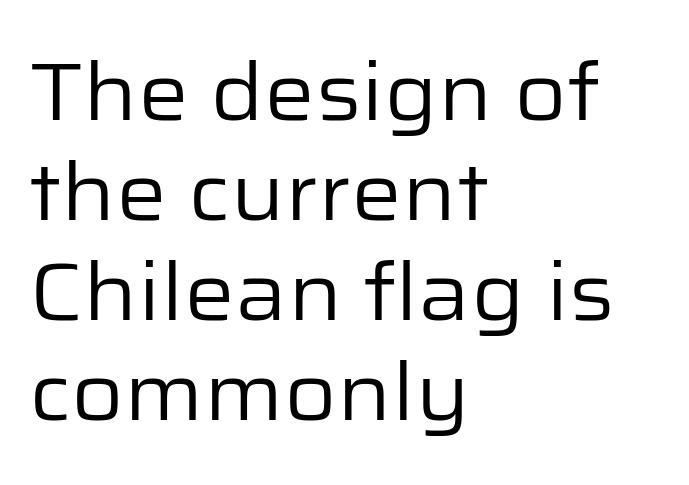
{"serif": "no", "italic": "no", "bold": "no", "weight": "regular", "width": "normal", "stroke_contrast": "low", "x_height": "medium", "monospaced": "no", "underline": "no", "align": "left", "line_spacing": "normal", "line_spacing_ratio": 1.25, "letter_spacing": "normal", "letter_spacing_em": 0.0, "glyph_px": 80}
